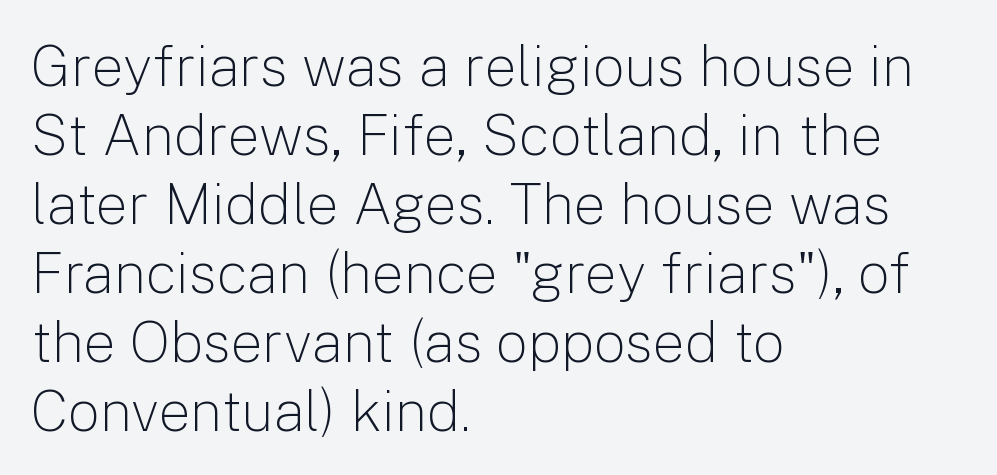
Reading down the block, your eye returns to a fixed left position each line. The type is set solid horizontally, with unmodified tracking. Nope, no serifs anywhere on these letters. Rule under the text: the space is simply empty. In terms of posture, this sample is upright.
